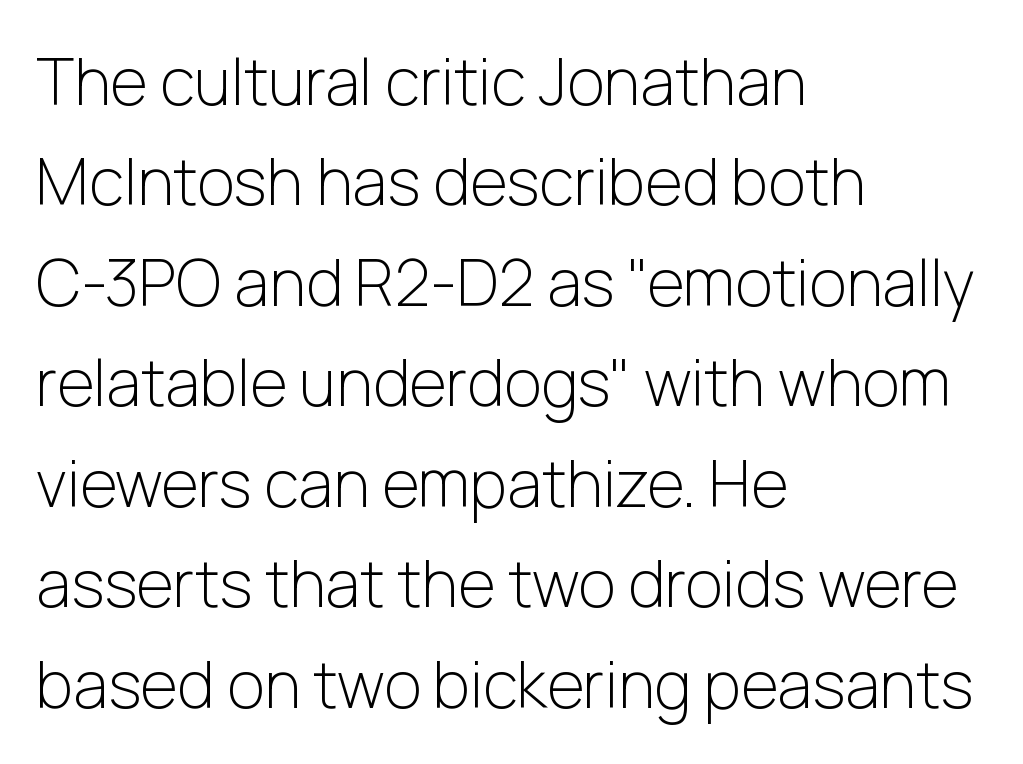
Q: Is the text bold? A: No.
Q: Is the text italic (slanted)? A: No, it is upright.
Q: Is the typeface a serif or a sans-serif typeface? A: Sans-serif.
Q: Is the text underlined? A: No.
Q: How is the paragraph aligned? A: Left-aligned.
Q: Is the spacing between letters normal or unusually wide? A: Normal.
Q: Is the spacing between lines tight, normal or loose? A: Normal.
Q: Width (condensed, normal, or wide)? A: Normal.
Q: Stroke contrast? A: Low.
Q: x-height? A: Medium.
Q: Monospaced? A: No.
